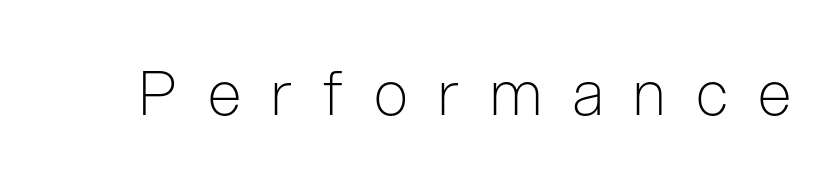
Q: Is the text bold? A: No.
Q: Is the text italic (slanted)? A: No, it is upright.
Q: Is the typeface a serif or a sans-serif typeface? A: Sans-serif.
Q: Is the text underlined? A: No.
Q: Is the spacing between letters normal or unusually wide? A: Unusually wide.
Q: Width (condensed, normal, or wide)? A: Condensed.
Q: Stroke contrast? A: Low.
Q: x-height? A: Medium.
Q: Monospaced? A: No.
